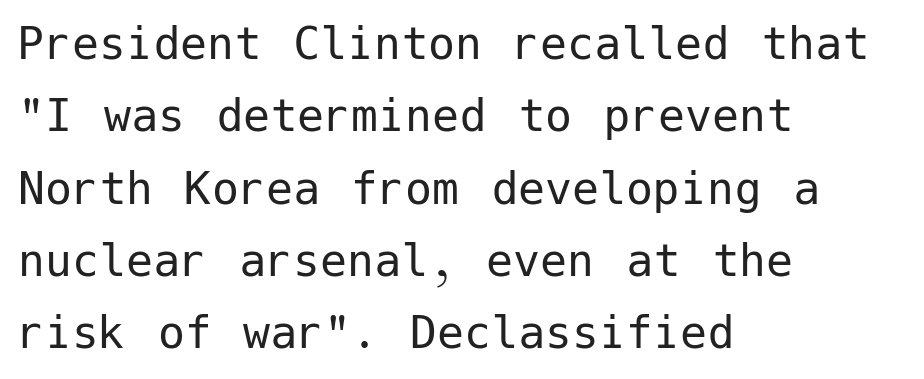
The rows are spaced the way most documents space them. There is no visible air inserted between adjacent glyphs. Which margin do the lines hug? The left one — the right edge is uneven. Italic? Not at all — the glyphs are vertical. The passage shown is not underscored anywhere.
